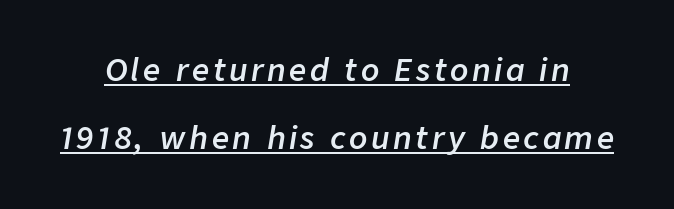
{"italic": "yes", "lean": "right", "slant_degrees": 9, "bold": "semi", "weight": "semibold", "width": "normal", "stroke_contrast": "low", "x_height": "medium", "monospaced": "no", "underline": "yes", "line_spacing": "loose", "line_spacing_ratio": 2.26, "glyph_px": 30}
